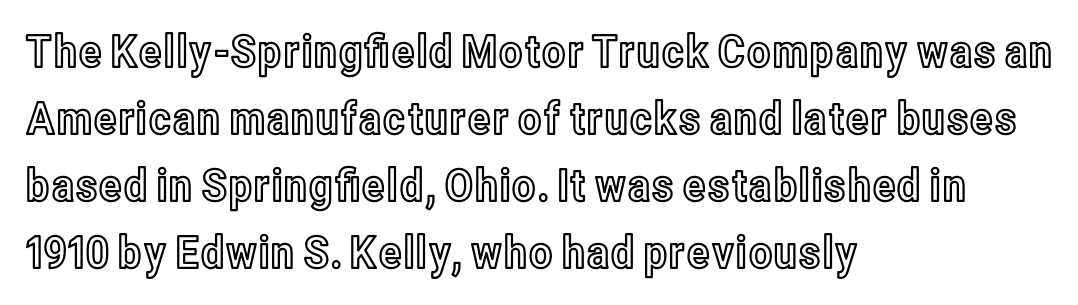
Posture: vertical. A typesetter would call this proportional, since set widths differ per character. The paragraph has a hard left edge and a soft right edge. Words appear dense and cohesive because spacing is normal. Whoever set this chose a conventional vertical rhythm.
